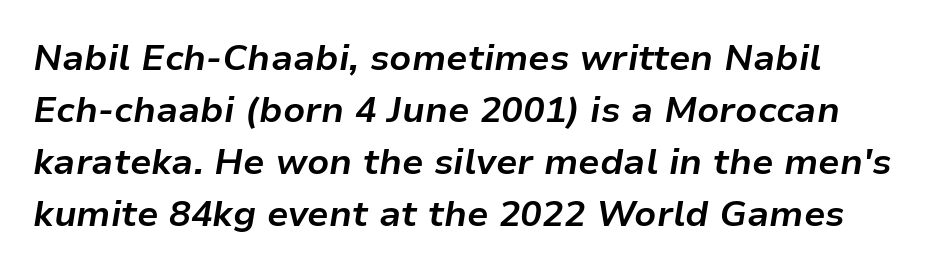
The letters advance in unequal steps, a hallmark of proportional type. Plenty of ink on the page — the face is bold. Italic: yes, the glyphs are oblique. Each row of text sits above clean, open space. In terms of leading, this rendering sits right in the middle. No extra tracking has been applied to these lines.
